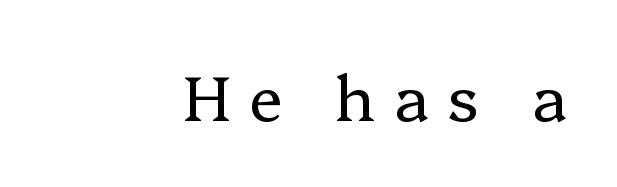
Posture: upright roman. Spacing verdict: proportional, widths tailored to each character. Leftover space on each line is placed entirely before the opening word. The letterforms stand isolated, each surrounded by extra space. Nothing heavy about these letters — not bold at all. Typographically, this falls in the serif category.
